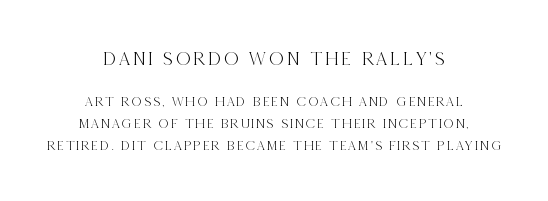
{"italic": "no", "underline": "no", "align": "center", "line_spacing": "normal", "line_spacing_ratio": 1.57, "larger_block": "first", "size_ratio": 1.43, "glyph_px": 20}
